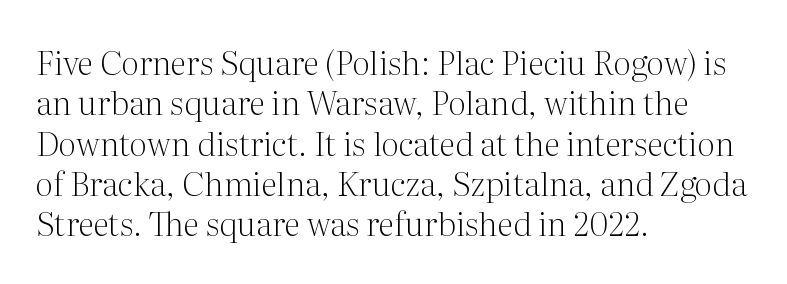
Q: Is the text bold? A: No.
Q: Is the text italic (slanted)? A: No, it is upright.
Q: Is the typeface a serif or a sans-serif typeface? A: Serif.
Q: Is the text underlined? A: No.
Q: How is the paragraph aligned? A: Left-aligned.
Q: Is the spacing between letters normal or unusually wide? A: Normal.
Q: Width (condensed, normal, or wide)? A: Normal.
Q: Stroke contrast? A: Medium.
Q: x-height? A: Medium.
Q: Monospaced? A: No.
